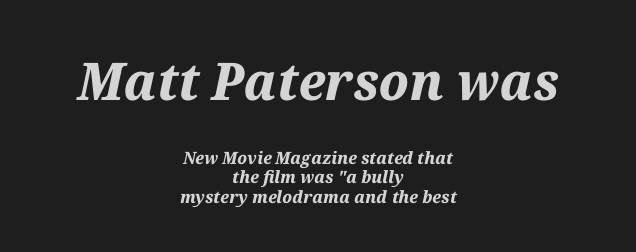
Q: Is the text bold? A: Yes.
Q: Is the text italic (slanted)? A: Yes, it leans right by about 12 degrees.
Q: Is the text underlined? A: No.
Q: How is the paragraph aligned? A: Centered.
Q: Is the spacing between letters normal or unusually wide? A: Normal.
Q: Is the spacing between lines tight, normal or loose? A: Tight.
Q: Which block of text is set in a larger size, the first (top) or the second (bottom)? A: The first (top) one.
Q: Width (condensed, normal, or wide)? A: Normal.
Q: Stroke contrast? A: Medium.
Q: x-height? A: Medium.
Q: Monospaced? A: No.
